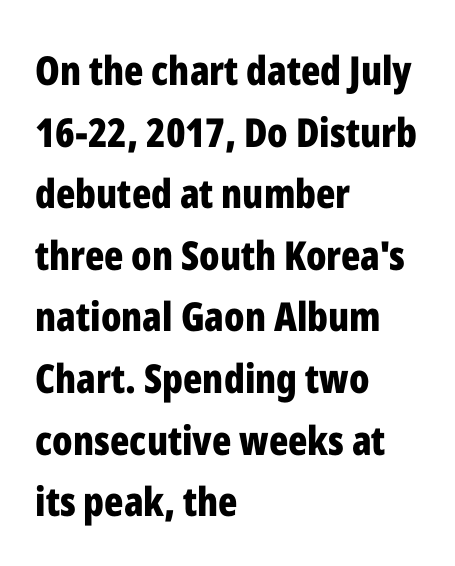
Q: Is the text bold? A: Yes.
Q: Is the text italic (slanted)? A: No, it is upright.
Q: Is the typeface a serif or a sans-serif typeface? A: Sans-serif.
Q: Is the text underlined? A: No.
Q: How is the paragraph aligned? A: Left-aligned.
Q: Is the spacing between letters normal or unusually wide? A: Normal.
Q: Is the spacing between lines tight, normal or loose? A: Normal.
Q: Width (condensed, normal, or wide)? A: Condensed.
Q: Stroke contrast? A: Low.
Q: x-height? A: Medium.
Q: Monospaced? A: No.
